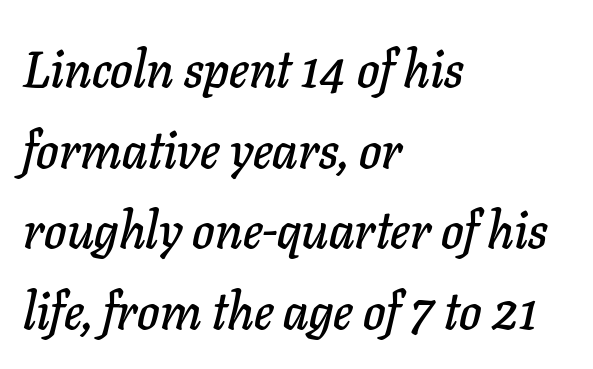
{"italic": "yes", "lean": "right", "slant_degrees": 11, "width": "normal", "stroke_contrast": "low", "x_height": "medium", "monospaced": "no", "underline": "no", "align": "left", "line_spacing": "normal", "line_spacing_ratio": 1.58, "letter_spacing": "normal", "letter_spacing_em": 0.0, "glyph_px": 51}
